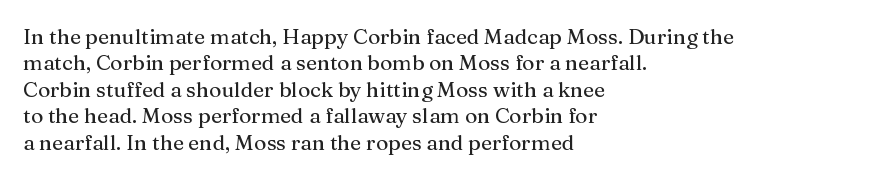
Is there much room between lines? A standard amount, neither cramped nor airy. The line texture is even and compact thanks to regular tracking. In terms of posture, this sample is upright. The paragraph has a hard left edge and a soft right edge. The strip under each line holds only bare page.
